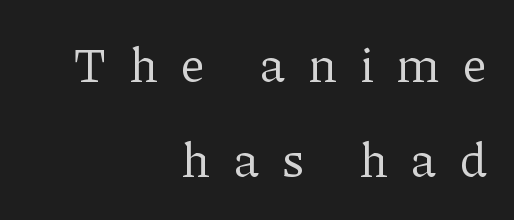
Q: Is the text bold? A: No.
Q: Is the text italic (slanted)? A: No, it is upright.
Q: Is the typeface a serif or a sans-serif typeface? A: Serif.
Q: Is the text underlined? A: No.
Q: How is the paragraph aligned? A: Right-aligned.
Q: Is the spacing between letters normal or unusually wide? A: Unusually wide.
Q: Is the spacing between lines tight, normal or loose? A: Loose.
Q: Width (condensed, normal, or wide)? A: Normal.
Q: Stroke contrast? A: Low.
Q: x-height? A: Medium.
Q: Monospaced? A: No.
